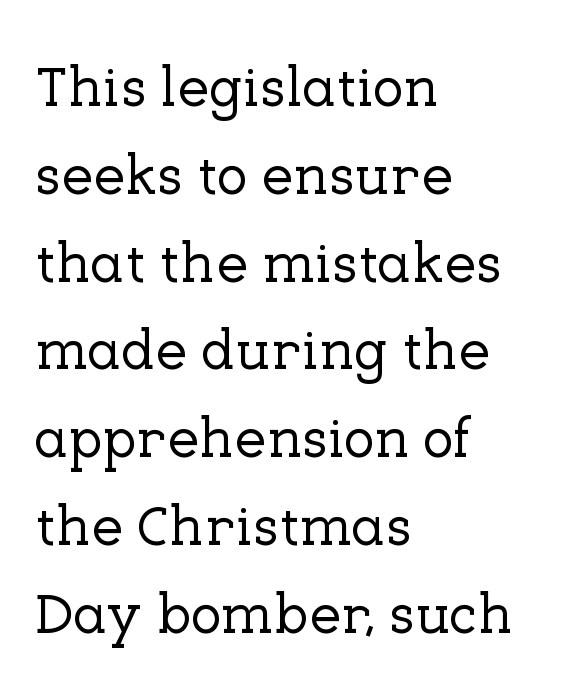
{"serif": "yes", "italic": "no", "width": "normal", "stroke_contrast": "low", "x_height": "medium", "monospaced": "no", "underline": "no", "align": "left", "line_spacing": "normal", "line_spacing_ratio": 1.54, "letter_spacing": "normal", "letter_spacing_em": 0.0, "glyph_px": 57}
